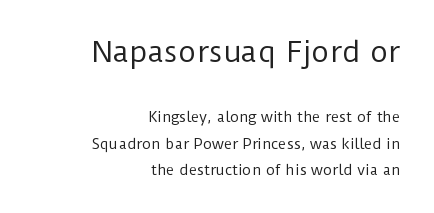
The image shows 28 px regular-weight sans-serif type, upright; set right-aligned, line spacing 1.86x, normal letter spacing, not underlined; the first (top) block is 2.0x larger; low stroke contrast and a medium x-height.
